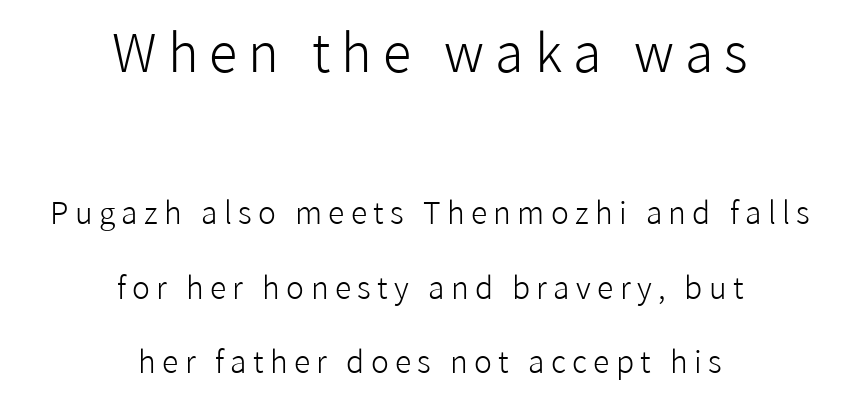
This rendering employs a face without finishing strokes, i.e., a sans-serif. What stands out about the letter spacing? Its width — letters are far apart. Lines of text with bare space underneath. Ordinary non-slanted type is in use. The typeface has the unassuming heft of standard copy or less. You could not count columns in this text — the font is proportionally spaced.
